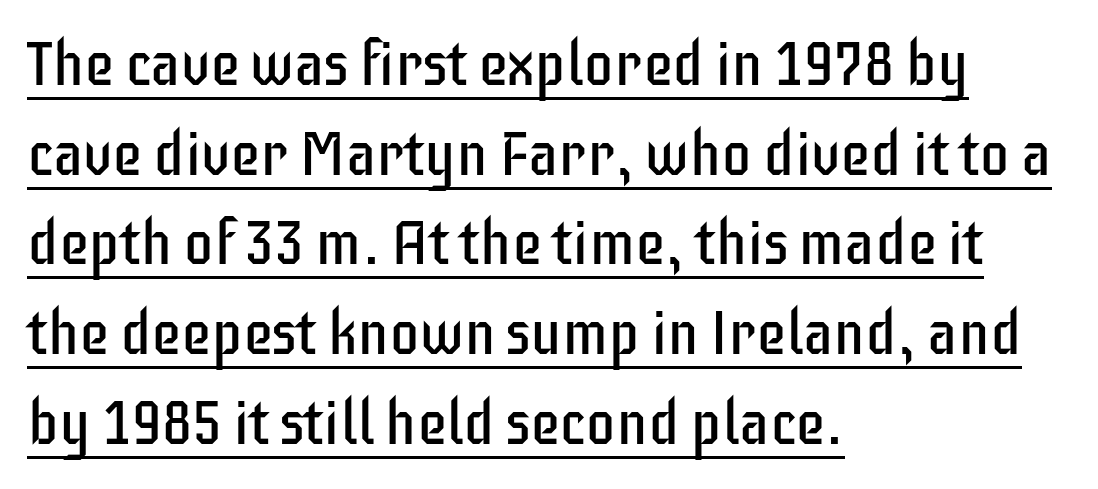
Q: Is the text bold? A: No.
Q: Is the text italic (slanted)? A: No, it is upright.
Q: Is the typeface a serif or a sans-serif typeface? A: Sans-serif.
Q: Is the text underlined? A: Yes.
Q: How is the paragraph aligned? A: Left-aligned.
Q: Is the spacing between letters normal or unusually wide? A: Normal.
Q: Is the spacing between lines tight, normal or loose? A: Normal.
Q: Width (condensed, normal, or wide)? A: Condensed.
Q: Stroke contrast? A: Low.
Q: x-height? A: Large.
Q: Monospaced? A: No.
